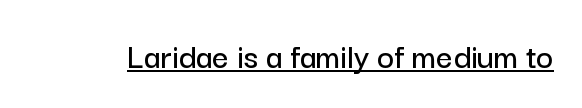
A sans-serif font was chosen for this passage. Ordinary non-slanted type is in use. Glyph-to-glyph distance matches everyday printed text. Compared with undecorated copy, this sample adds a rule below the words.
